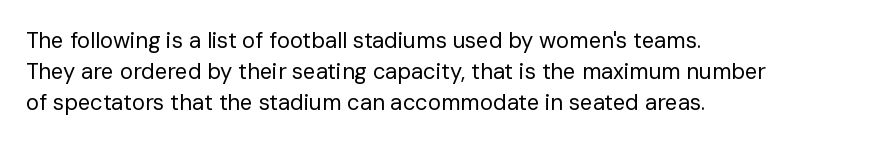
The image shows 22 px text type, upright; set left-aligned, normal line spacing (1.4x), normal letter spacing, not underlined.
